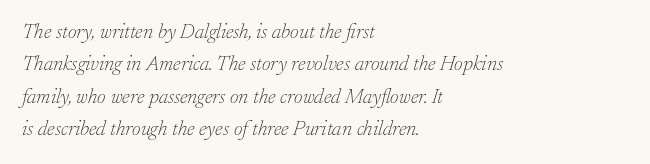
The passage shown is not underscored anywhere. Caption: standard tracking, unaltered. Teacher's note: observe the even left margin — that is flush-left alignment. A typesetter would mark this as italic. The letters look calm and open, with moderate or lighter stems. The leading is moderate, giving the passage an even texture.
